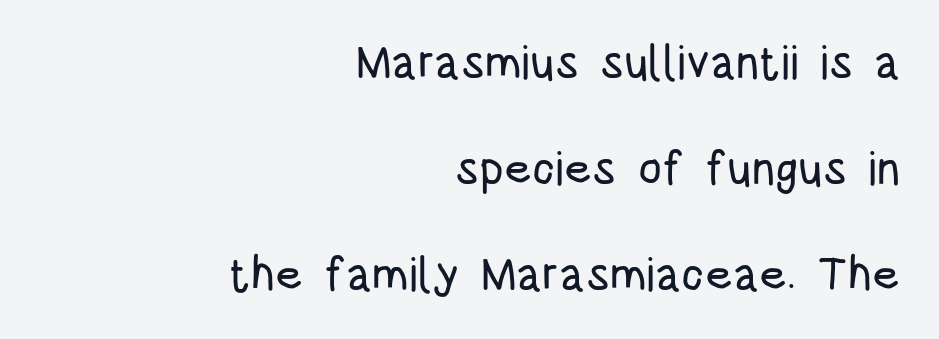
{"serif": "no", "italic": "no", "width": "condensed", "stroke_contrast": "low", "x_height": "large", "monospaced": "no", "underline": "no", "align": "right", "line_spacing": "loose", "line_spacing_ratio": 2.26, "letter_spacing": "normal", "letter_spacing_em": 0.0, "glyph_px": 47}
